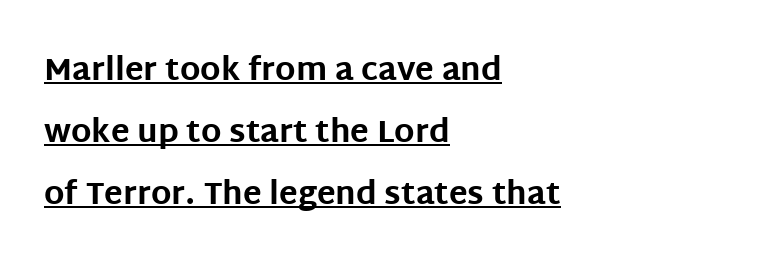
{"serif": "no", "italic": "no", "bold": "yes", "weight": "bold", "width": "normal", "stroke_contrast": "low", "x_height": "large", "monospaced": "no", "underline": "yes", "align": "left", "line_spacing": "loose", "line_spacing_ratio": 2.0, "letter_spacing": "normal", "letter_spacing_em": 0.0, "glyph_px": 31}
